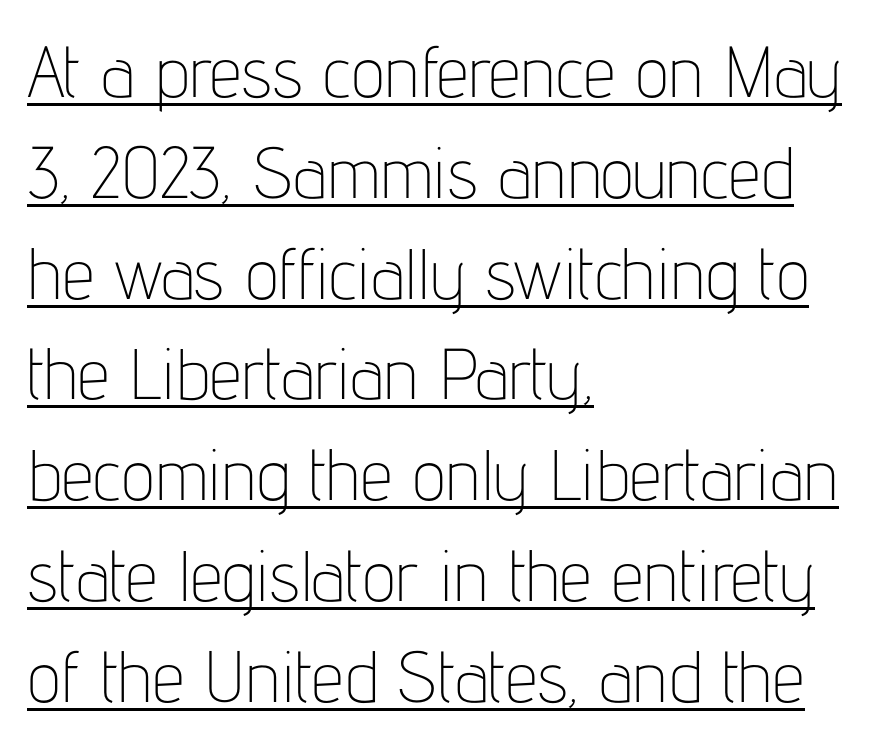
The passage shown is not bold in any degree. Beneath each row of characters lies a ruled line. This sample uses an upright cut, with every glyph sitting square on the baseline. The line texture is even and compact thanks to regular tracking. Classification — sans serif. Proportional: the letters do not fall into vertical columns.
